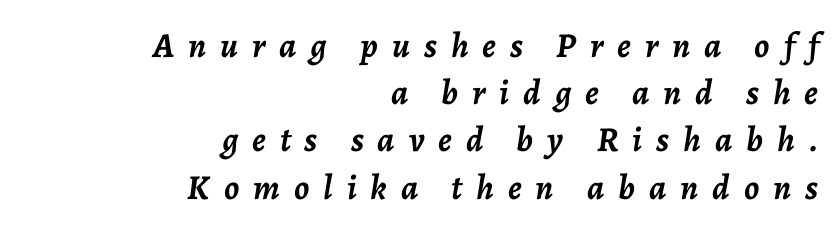
Q: Is the text bold? A: Yes.
Q: Is the text italic (slanted)? A: Yes, it leans right by about 7 degrees.
Q: Is the text underlined? A: No.
Q: How is the paragraph aligned? A: Right-aligned.
Q: Is the spacing between letters normal or unusually wide? A: Unusually wide.
Q: Is the spacing between lines tight, normal or loose? A: Normal.
Q: Width (condensed, normal, or wide)? A: Normal.
Q: Stroke contrast? A: Low.
Q: x-height? A: Medium.
Q: Monospaced? A: No.
